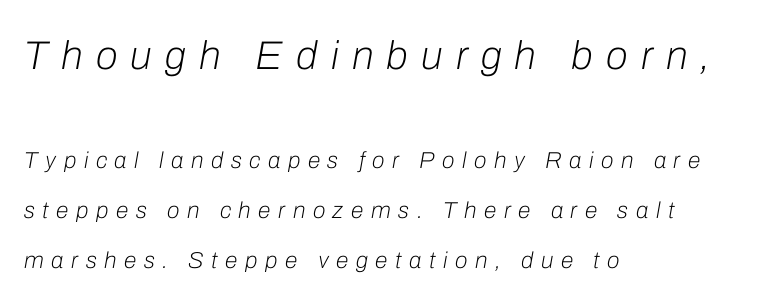
The emphasis by scale lands on block number one, above. The rendering anchors every line to the left-hand side. Slanted lettering throughout. A typesetter would call this heavily tracked-out type. No extra ink here — the face is not bold. Check under the words: just untouched page.
